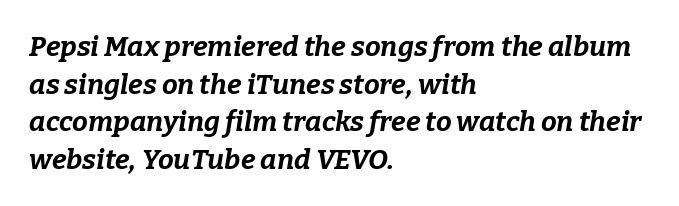
{"italic": "yes", "lean": "right", "slant_degrees": 9, "bold": "yes", "weight": "bold", "width": "normal", "stroke_contrast": "low", "x_height": "medium", "monospaced": "no", "underline": "no", "align": "left", "line_spacing": "normal", "line_spacing_ratio": 1.34, "letter_spacing": "normal", "letter_spacing_em": 0.0, "glyph_px": 28}
